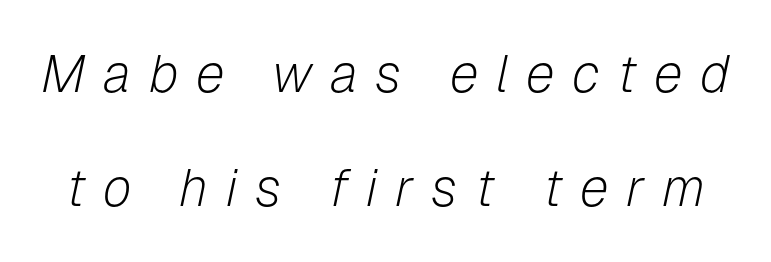
The axis of the letterforms is tilted away from vertical. Spacing verdict: proportional, widths tailored to each character. Letters have the restrained weight of plain body copy at most. The specimen omits any rule beneath the text block's lines. The block of text is sparse from top to bottom, with ample space between rows. Spacing between characters has been opened up far beyond the box default.
